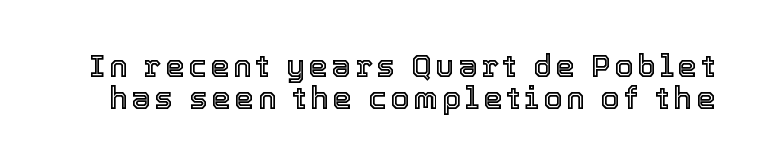
Students, observe: this is what under-led, compact text looks like. Do the characters align in a grid? No, the font is proportional. Italic? Not at all — the glyphs are vertical. The gap between lines stays unmarked.
